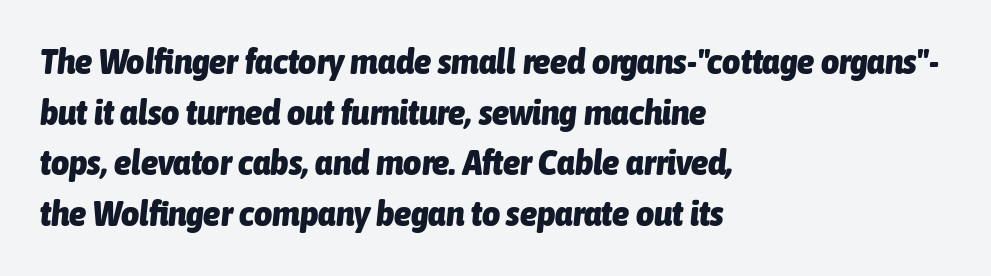
{"italic": "yes", "lean": "right", "slant_degrees": 6, "bold": "yes", "weight": "heavy", "width": "condensed", "stroke_contrast": "low", "x_height": "medium", "monospaced": "no", "underline": "no", "align": "left", "line_spacing": "normal", "line_spacing_ratio": 1.45, "letter_spacing": "normal", "letter_spacing_em": 0.0, "glyph_px": 35}
